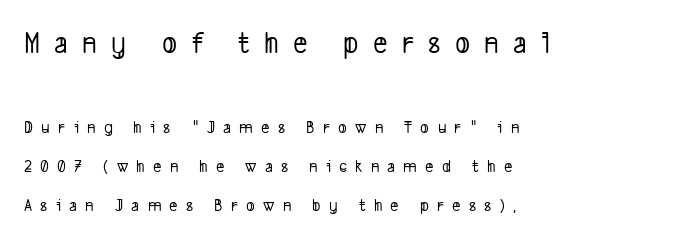
The space directly below the letters is spotless. The tracking jumps out immediately: characters are airy and widely separated. The paragraph shown leans on its left margin. Large over small — that's the arrangement of the two blocks here.
